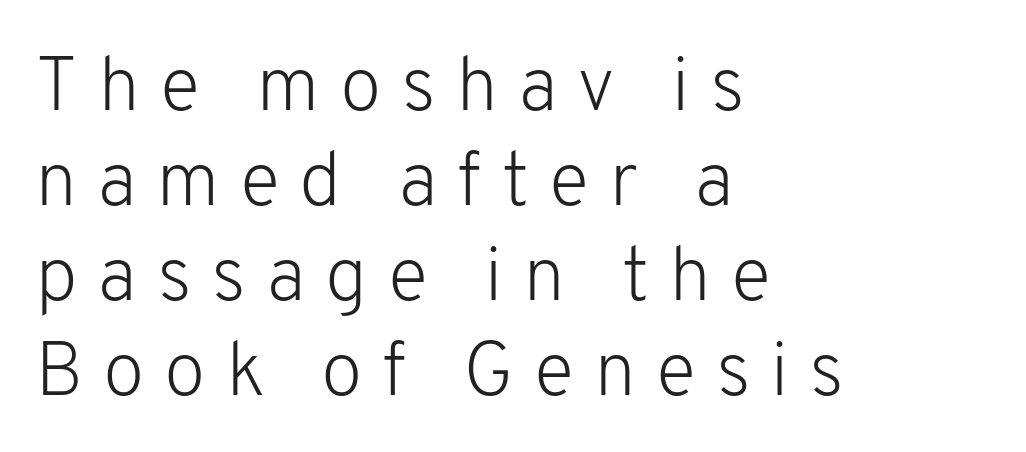
The image shows 76 px light sans-serif type, upright; set left-aligned, normal line spacing (1.25x), unusually wide letter spacing (+0.26 em), not underlined; low stroke contrast and a medium x-height.
